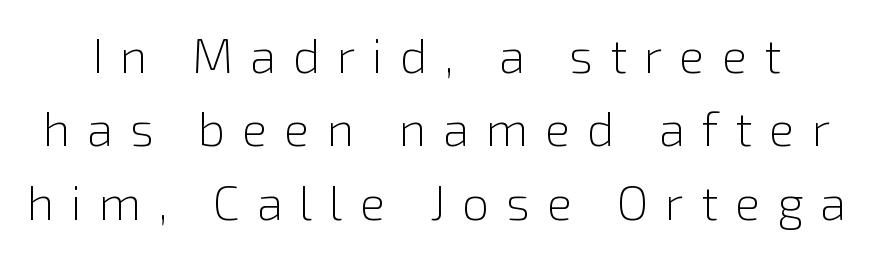
Nope, no serifs anywhere on these letters. The rendering uses natural spacing where letterforms have individual widths. The letters stand straight up with perfectly vertical stems. Line spacing here is normal. The letterforms sit at book weight or below.
